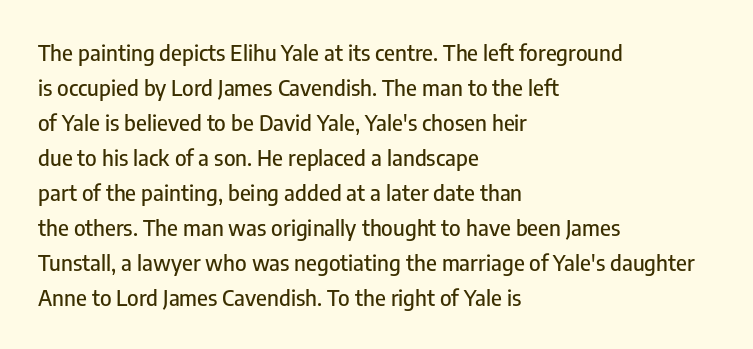
The image shows 22 px text type, upright; set left-aligned, normal line spacing (1.59x), normal letter spacing, not underlined.
